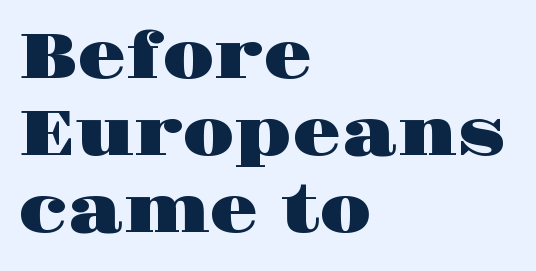
{"serif": "yes", "italic": "no", "width": "wide", "stroke_contrast": "high", "x_height": "large", "monospaced": "no", "underline": "no", "align": "left", "line_spacing_ratio": 1.22, "letter_spacing": "normal", "letter_spacing_em": 0.0, "glyph_px": 63}
